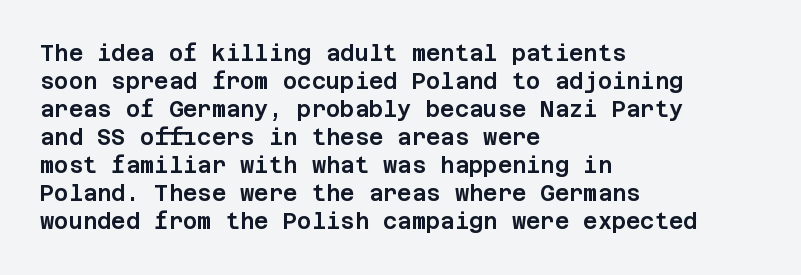
In terms of leading, this rendering sits right in the middle. Do the letters lean? They stand straight. These lines stack with their left ends in a neat column. The zone under the glyphs is completely vacant. The letters sit at their default tracking, neither squeezed nor spread.
